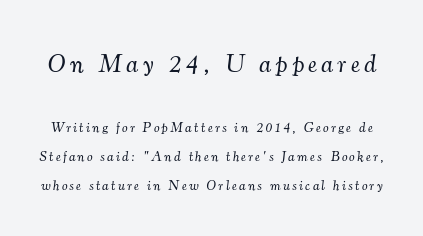
Q: Is the text bold? A: No.
Q: Is the text italic (slanted)? A: Yes, it leans right by about 7 degrees.
Q: Is the text underlined? A: No.
Q: Is the spacing between lines tight, normal or loose? A: Loose.
Q: Which block of text is set in a larger size, the first (top) or the second (bottom)? A: The first (top) one.
